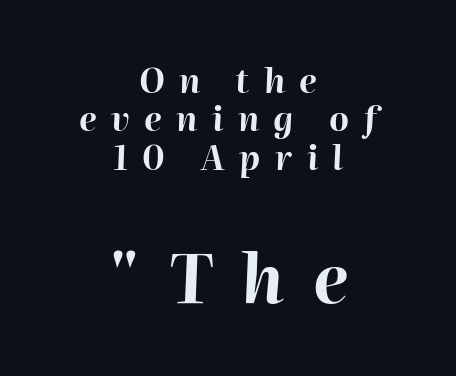
The image shows 68 px bold type, italic (leaning right); set centered, tight line spacing (1.13x), unusually wide letter spacing (+0.42 em), not underlined; the second (bottom) block is 2.0x larger; high stroke contrast and a medium x-height.
